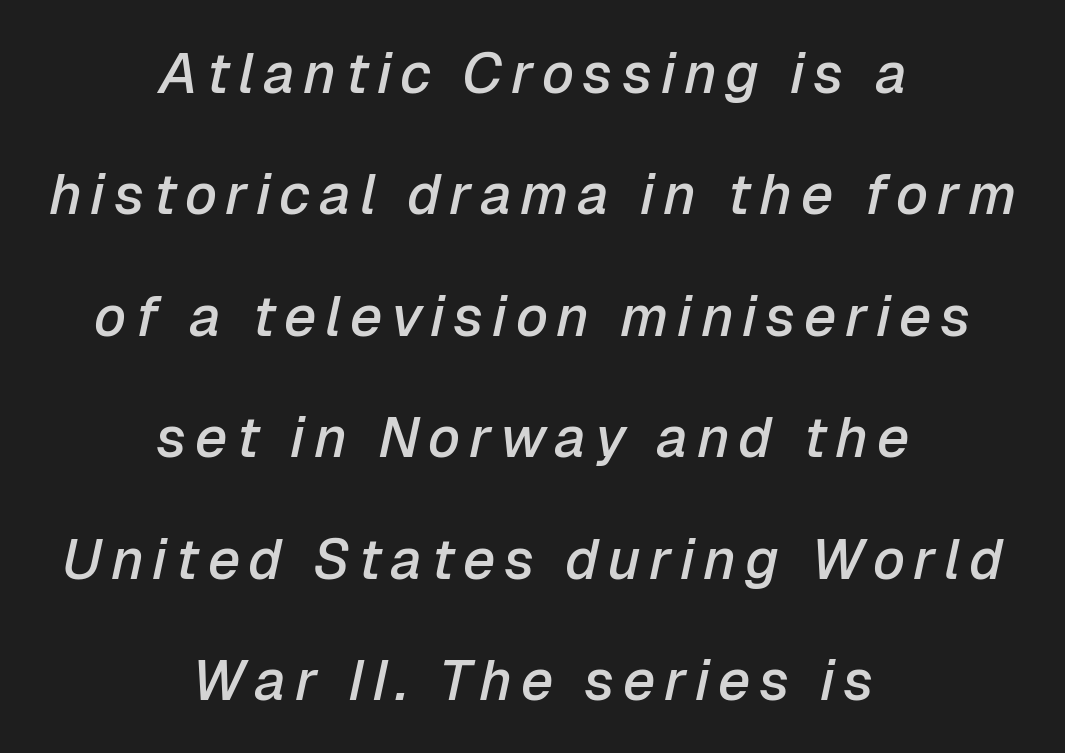
{"italic": "yes", "lean": "right", "slant_degrees": 12, "bold": "semi", "weight": "semibold", "width": "normal", "stroke_contrast": "low", "x_height": "medium", "monospaced": "no", "underline": "no", "align": "center", "line_spacing": "loose", "line_spacing_ratio": 2.13, "glyph_px": 57}
